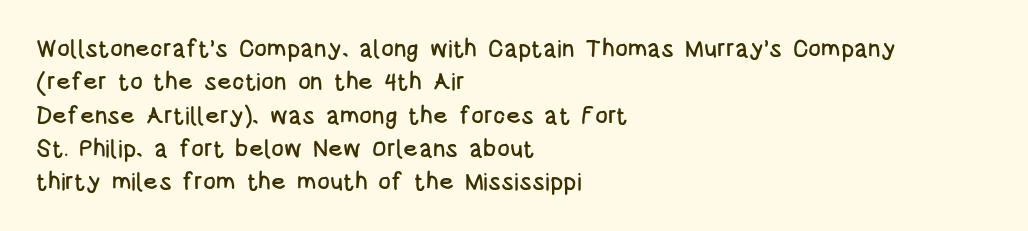
Q: Is the text italic (slanted)? A: No, it is upright.
Q: Is the text underlined? A: No.
Q: How is the paragraph aligned? A: Left-aligned.
Q: Is the spacing between letters normal or unusually wide? A: Normal.
Q: Is the spacing between lines tight, normal or loose? A: Normal.
